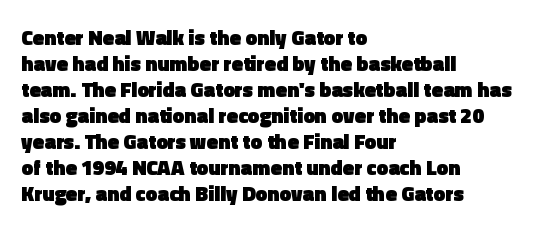
Q: Is the text bold? A: Yes.
Q: Is the text italic (slanted)? A: No, it is upright.
Q: Is the text underlined? A: No.
Q: How is the paragraph aligned? A: Left-aligned.
Q: Is the spacing between letters normal or unusually wide? A: Normal.
